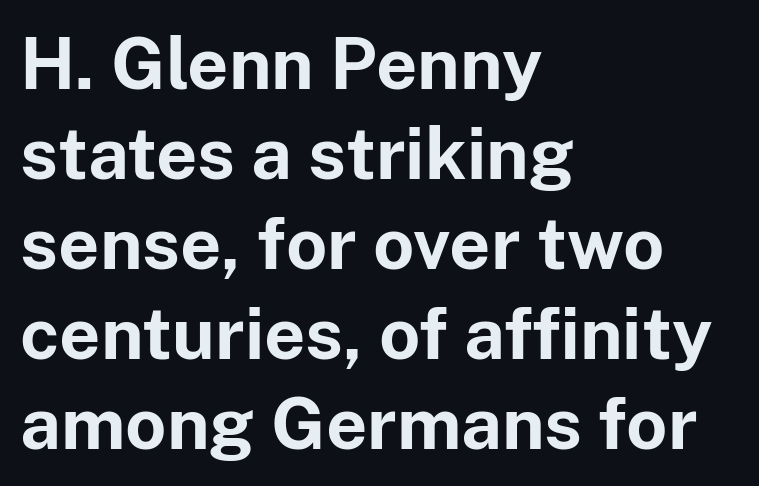
Q: Is the text bold? A: Yes.
Q: Is the text italic (slanted)? A: No, it is upright.
Q: Is the typeface a serif or a sans-serif typeface? A: Sans-serif.
Q: Is the text underlined? A: No.
Q: How is the paragraph aligned? A: Left-aligned.
Q: Is the spacing between letters normal or unusually wide? A: Normal.
Q: Is the spacing between lines tight, normal or loose? A: Normal.
Q: Width (condensed, normal, or wide)? A: Normal.
Q: Stroke contrast? A: Low.
Q: x-height? A: Medium.
Q: Monospaced? A: No.
